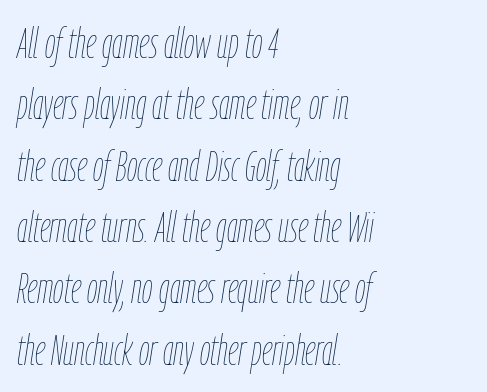
Only glyphs here, with clear space below each row. The strokes are not fattened; the text isn't bold. This sample has the flowing, uneven cadence of proportional lettering. Slanted lettering throughout.
